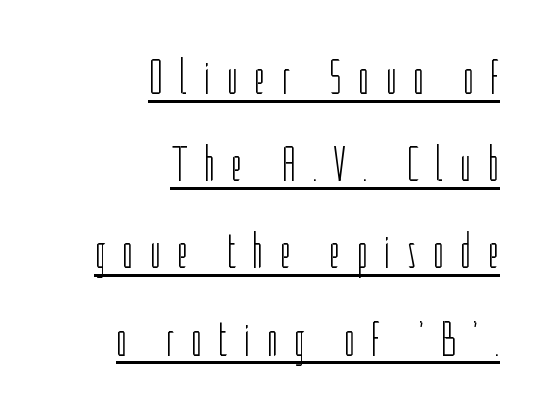
Do the characters align in a grid? No, the font is proportional. Heft: none added — not bold. Underline: present. The rendering shows plain stroke endings on the letterforms — a sans-serif design. Unlike italic type, these characters show no tilt at all. There is plenty of visible air inserted between adjacent glyphs.
